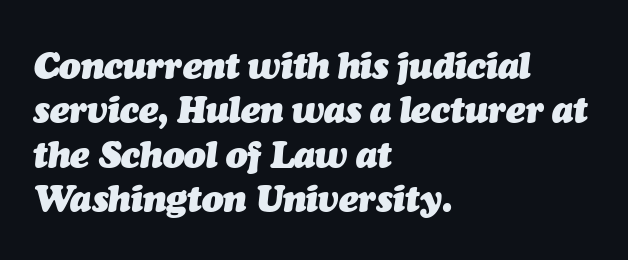
The image shows 36 px heavy type, italic (leaning right); set left-aligned, line spacing 1.23x, normal letter spacing, not underlined; medium stroke contrast and a medium x-height.
